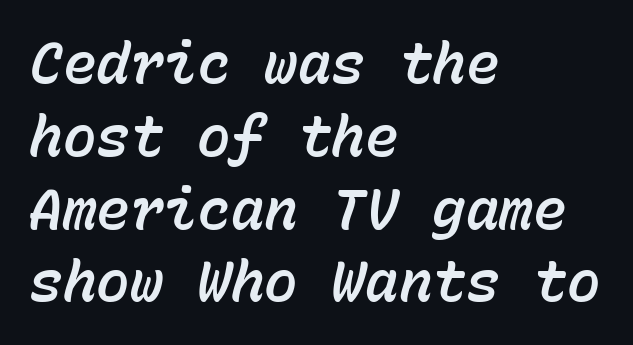
The image shows 56 px text type, italic (leaning right), monospaced; set left-aligned, normal line spacing (1.3x), normal letter spacing, not underlined; low stroke contrast and a medium x-height.
